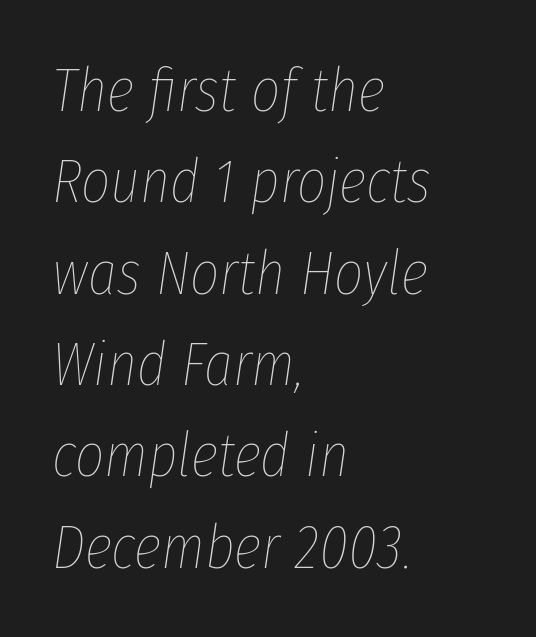
{"italic": "yes", "lean": "right", "slant_degrees": 8, "bold": "no", "weight": "thin", "width": "condensed", "stroke_contrast": "low", "x_height": "medium", "monospaced": "no", "underline": "no", "align": "left", "line_spacing": "normal", "line_spacing_ratio": 1.45, "letter_spacing": "normal", "letter_spacing_em": 0.0, "glyph_px": 63}
